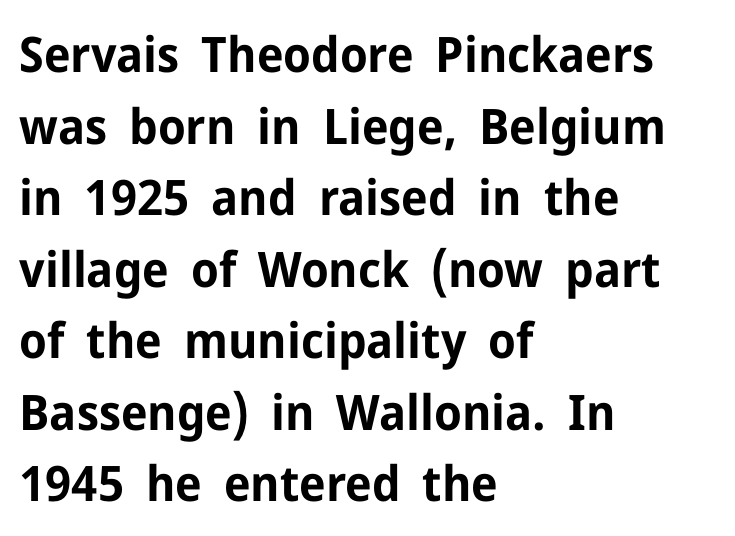
Nope, no serifs anywhere on these letters. Typeset ragged right — the left edge is the straight one. Posture: straight, roman, zero tilt. Weight: bold. Descenders hang freely into open space.
